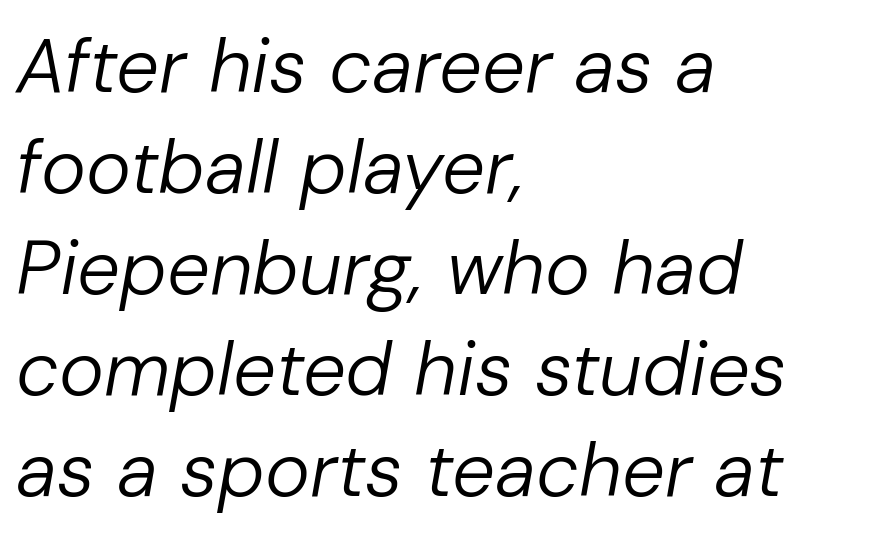
Q: Is the text bold? A: No.
Q: Is the text italic (slanted)? A: Yes, it leans right by about 10 degrees.
Q: Is the text underlined? A: No.
Q: How is the paragraph aligned? A: Left-aligned.
Q: Is the spacing between letters normal or unusually wide? A: Normal.
Q: Is the spacing between lines tight, normal or loose? A: Normal.
Q: Width (condensed, normal, or wide)? A: Normal.
Q: Stroke contrast? A: Low.
Q: x-height? A: Medium.
Q: Monospaced? A: No.
